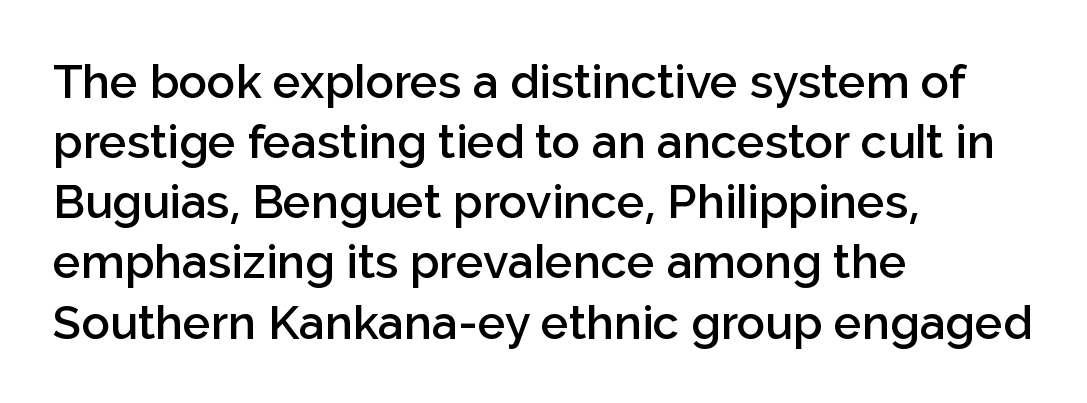
Q: Is the text bold? A: Semi-bold.
Q: Is the text italic (slanted)? A: No, it is upright.
Q: Is the typeface a serif or a sans-serif typeface? A: Sans-serif.
Q: Is the text underlined? A: No.
Q: How is the paragraph aligned? A: Left-aligned.
Q: Is the spacing between letters normal or unusually wide? A: Normal.
Q: Is the spacing between lines tight, normal or loose? A: Normal.
Q: Width (condensed, normal, or wide)? A: Normal.
Q: Stroke contrast? A: Low.
Q: x-height? A: Medium.
Q: Monospaced? A: No.
